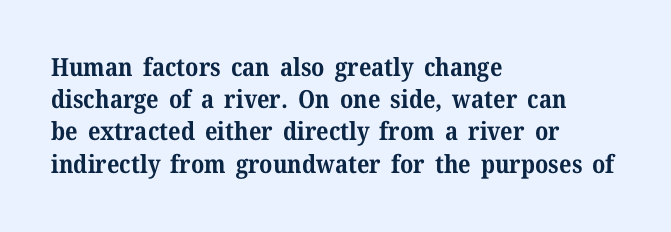
{"italic": "no", "bold": "yes", "underline": "no", "align": "left", "line_spacing": "normal", "line_spacing_ratio": 1.29, "letter_spacing": "normal", "letter_spacing_em": 0.0, "glyph_px": 25}
